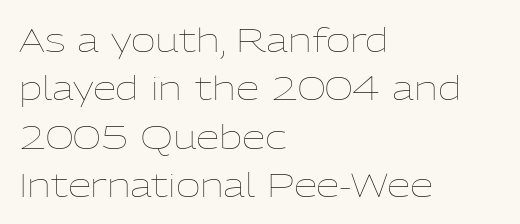
The image shows 34 px thin type, upright; set left-aligned, normal line spacing (1.42x), normal letter spacing, not underlined; low stroke contrast and a medium x-height.
